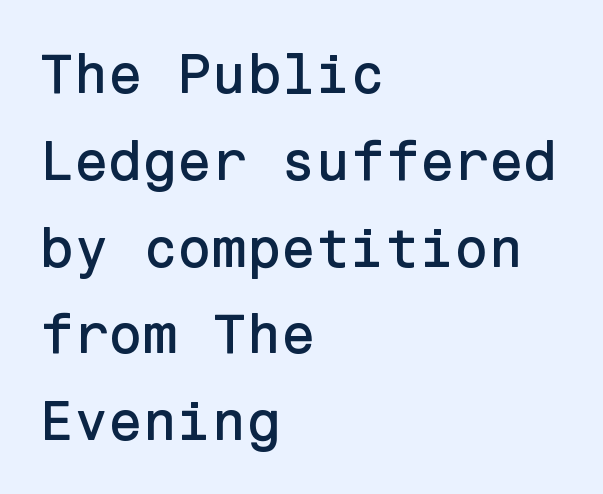
{"serif": "no", "italic": "no", "width": "normal", "stroke_contrast": "low", "x_height": "medium", "underline": "no", "align": "left", "line_spacing": "normal", "line_spacing_ratio": 1.55, "letter_spacing": "normal", "letter_spacing_em": 0.0, "glyph_px": 56}
